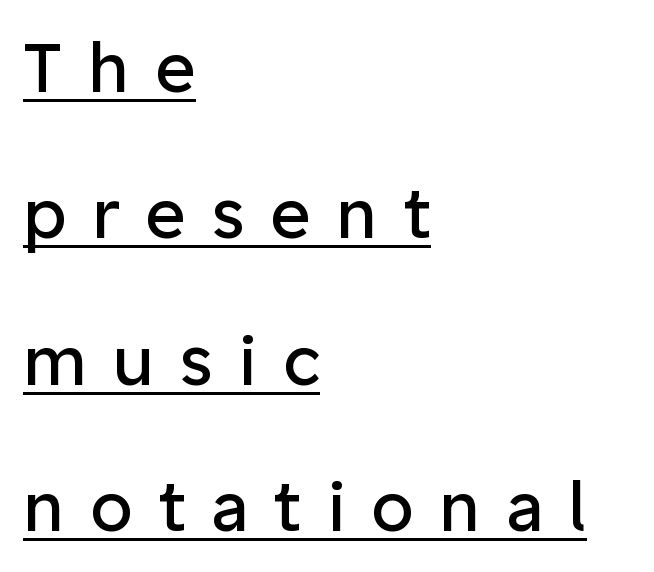
Q: Is the text bold? A: No.
Q: Is the text italic (slanted)? A: No, it is upright.
Q: Is the typeface a serif or a sans-serif typeface? A: Sans-serif.
Q: Is the text underlined? A: Yes.
Q: How is the paragraph aligned? A: Left-aligned.
Q: Is the spacing between letters normal or unusually wide? A: Unusually wide.
Q: Is the spacing between lines tight, normal or loose? A: Loose.
Q: Width (condensed, normal, or wide)? A: Normal.
Q: Stroke contrast? A: Low.
Q: x-height? A: Medium.
Q: Monospaced? A: No.
